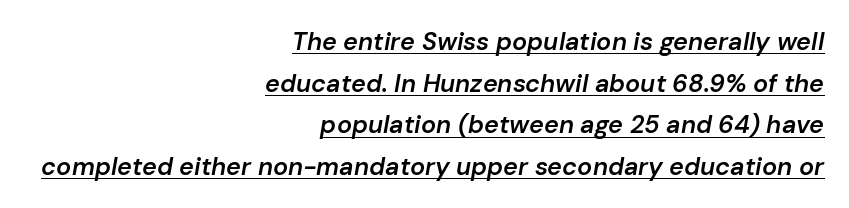
Q: Is the text bold? A: Semi-bold.
Q: Is the text italic (slanted)? A: Yes, it leans right by about 10 degrees.
Q: Is the text underlined? A: Yes.
Q: How is the paragraph aligned? A: Right-aligned.
Q: Is the spacing between letters normal or unusually wide? A: Normal.
Q: Is the spacing between lines tight, normal or loose? A: Normal.
